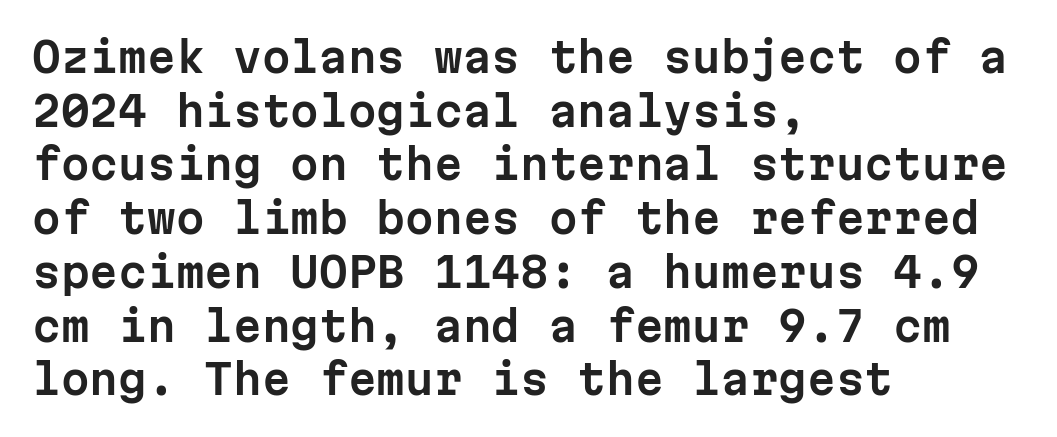
{"serif": "no", "italic": "no", "width": "normal", "stroke_contrast": "low", "x_height": "medium", "monospaced": "yes", "underline": "no", "align": "left", "line_spacing": "normal", "line_spacing_ratio": 1.31, "letter_spacing": "normal", "letter_spacing_em": 0.0, "glyph_px": 41}
